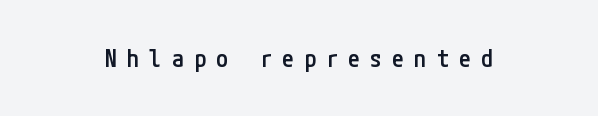
{"italic": "no", "bold": "semi", "underline": "no", "letter_spacing": "wide", "letter_spacing_em": 0.42, "glyph_px": 24}
